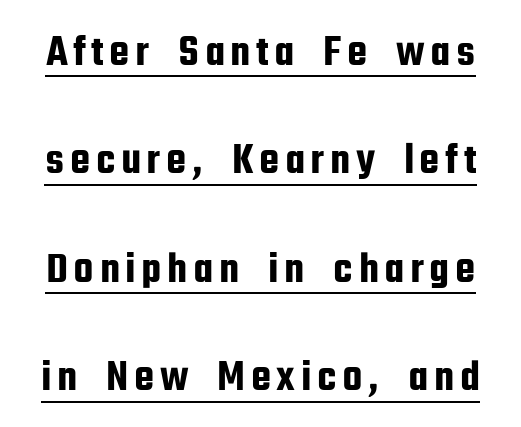
{"serif": "no", "italic": "no", "width": "condensed", "stroke_contrast": "low", "x_height": "medium", "monospaced": "no", "underline": "yes", "line_spacing": "loose", "line_spacing_ratio": 2.41, "glyph_px": 45}
